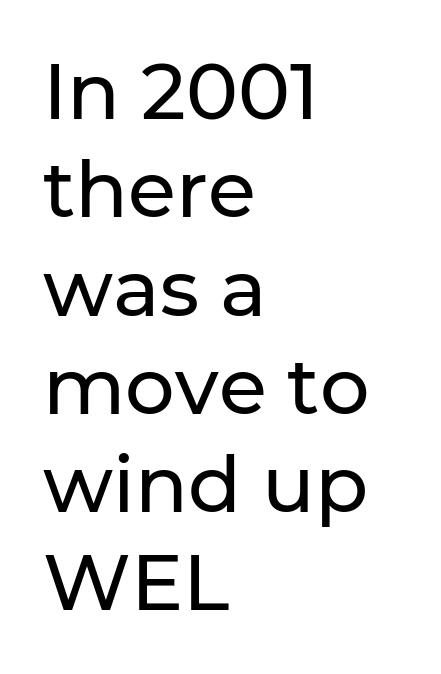
The image shows 78 px sans-serif type, upright; set left-aligned, normal line spacing (1.26x), normal letter spacing, not underlined; low stroke contrast and a medium x-height.
